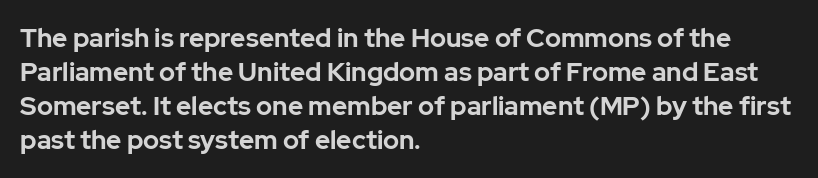
The image shows 26 px bold type, upright; set left-aligned, normal line spacing (1.31x), normal letter spacing, not underlined.
